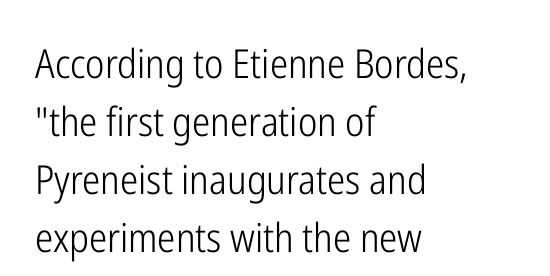
{"serif": "no", "italic": "no", "bold": "no", "weight": "light", "width": "condensed", "stroke_contrast": "low", "x_height": "medium", "monospaced": "no", "underline": "no", "align": "left", "line_spacing": "normal", "line_spacing_ratio": 1.45, "letter_spacing": "normal", "letter_spacing_em": 0.0, "glyph_px": 40}
